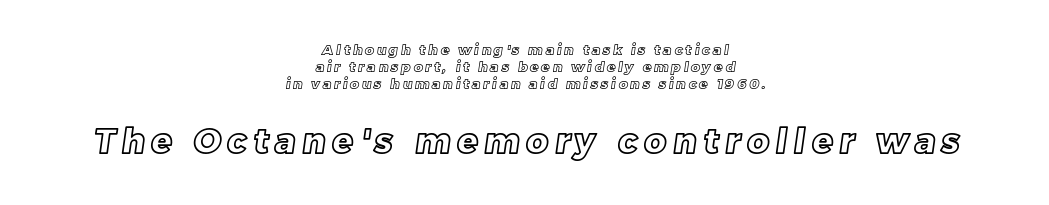
{"width": "normal", "x_height": "large", "monospaced": "no", "underline": "no", "align": "center", "line_spacing_ratio": 1.2, "letter_spacing": "wide", "letter_spacing_em": 0.2, "larger_block": "second", "size_ratio": 2.43, "glyph_px": 34}
